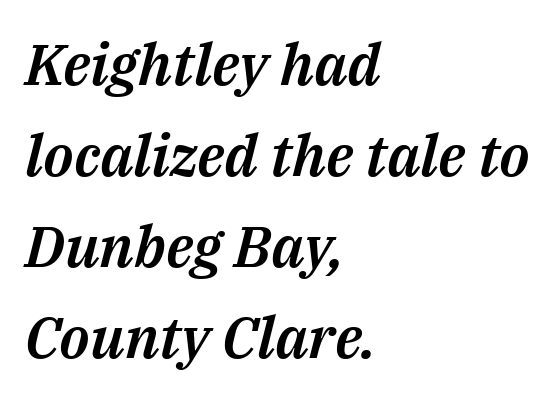
How would I describe the line gaps? Plain and ordinary. This sample is left-justified, so line endings fall wherever the words run out. The gap between lines stays unmarked. The face used here has a pronounced slope to its letters. Letter spacing: default.
